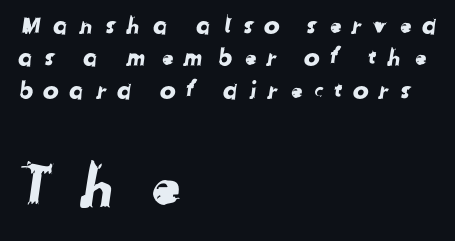
Q: Is the typeface a serif or a sans-serif typeface? A: Sans-serif.
Q: Is the text underlined? A: No.
Q: How is the paragraph aligned? A: Left-aligned.
Q: Is the spacing between letters normal or unusually wide? A: Unusually wide.
Q: Is the spacing between lines tight, normal or loose? A: Normal.
Q: Which block of text is set in a larger size, the first (top) or the second (bottom)? A: The second (bottom) one.
Q: Width (condensed, normal, or wide)? A: Normal.
Q: Stroke contrast? A: Low.
Q: x-height? A: Medium.
Q: Monospaced? A: No.
